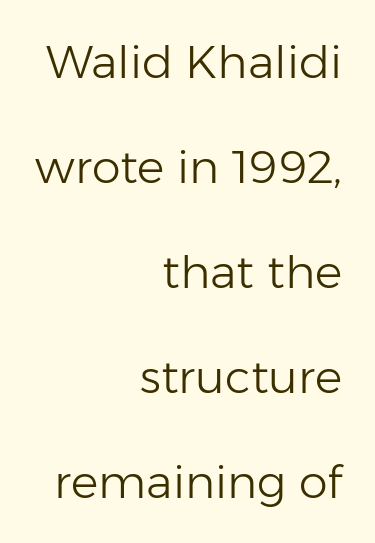
Q: Is the text bold? A: No.
Q: Is the text italic (slanted)? A: No, it is upright.
Q: Is the typeface a serif or a sans-serif typeface? A: Sans-serif.
Q: Is the text underlined? A: No.
Q: How is the paragraph aligned? A: Right-aligned.
Q: Is the spacing between letters normal or unusually wide? A: Normal.
Q: Is the spacing between lines tight, normal or loose? A: Loose.
Q: Width (condensed, normal, or wide)? A: Normal.
Q: Stroke contrast? A: Low.
Q: x-height? A: Medium.
Q: Monospaced? A: No.
